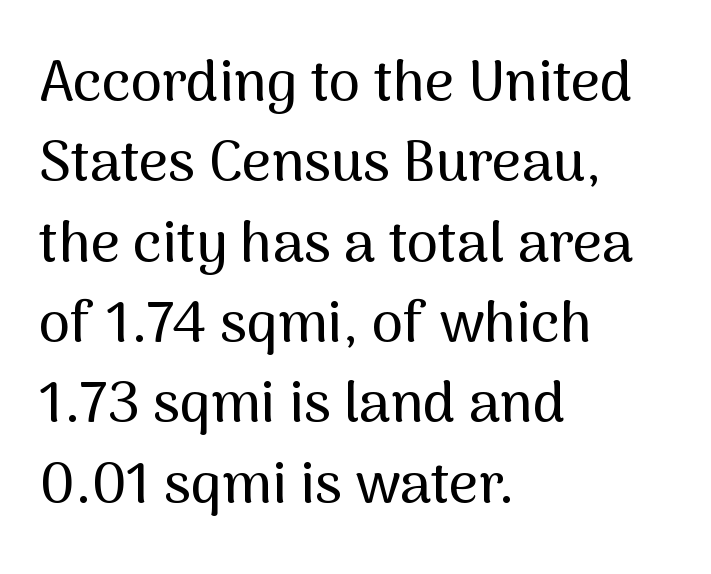
Q: Is the text italic (slanted)? A: No, it is upright.
Q: Is the typeface a serif or a sans-serif typeface? A: Sans-serif.
Q: Is the text underlined? A: No.
Q: How is the paragraph aligned? A: Left-aligned.
Q: Is the spacing between letters normal or unusually wide? A: Normal.
Q: Is the spacing between lines tight, normal or loose? A: Normal.
Q: Width (condensed, normal, or wide)? A: Normal.
Q: Stroke contrast? A: Medium.
Q: x-height? A: Medium.
Q: Monospaced? A: No.
